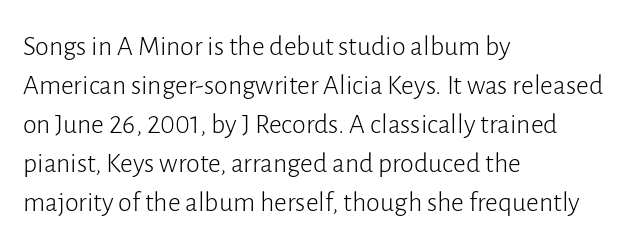
Q: Is the text bold? A: No.
Q: Is the text italic (slanted)? A: No, it is upright.
Q: Is the typeface a serif or a sans-serif typeface? A: Sans-serif.
Q: Is the text underlined? A: No.
Q: How is the paragraph aligned? A: Left-aligned.
Q: Is the spacing between letters normal or unusually wide? A: Normal.
Q: Is the spacing between lines tight, normal or loose? A: Normal.
Q: Width (condensed, normal, or wide)? A: Normal.
Q: Stroke contrast? A: Low.
Q: x-height? A: Medium.
Q: Monospaced? A: No.
